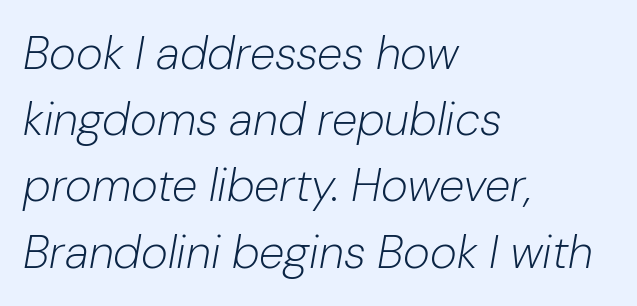
Whoever set this chose a conventional vertical rhythm. Proportional: the letters do not fall into vertical columns. Here the glyphs are tracked normally, forming tight word shapes. Heaviness? Minimal to ordinary, like unemphasized prose. The text block is weighted toward the left margin, trailing off unevenly rightward.
